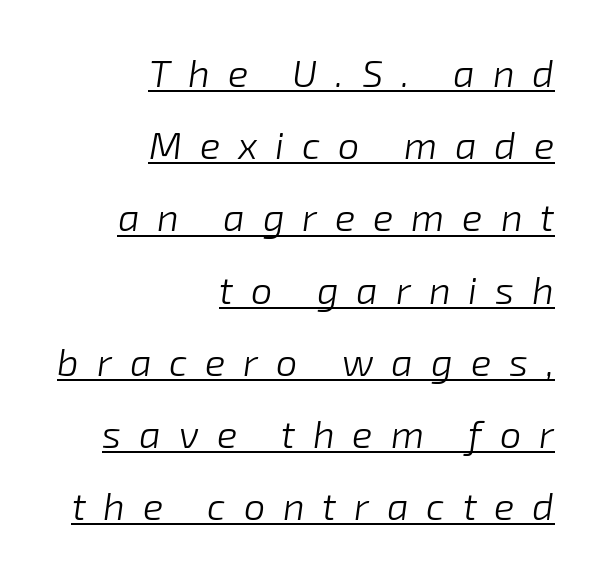
{"italic": "yes", "lean": "right", "slant_degrees": 8, "bold": "no", "weight": "light", "width": "normal", "stroke_contrast": "low", "x_height": "medium", "monospaced": "no", "underline": "yes", "align": "right", "line_spacing": "loose", "line_spacing_ratio": 1.9, "letter_spacing": "wide", "letter_spacing_em": 0.47, "glyph_px": 38}
